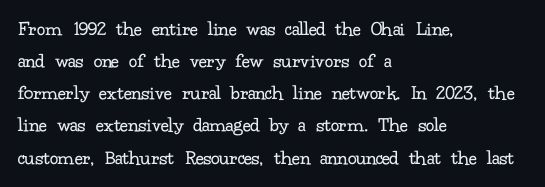
Q: Is the text bold? A: No.
Q: Is the text italic (slanted)? A: No, it is upright.
Q: Is the text underlined? A: No.
Q: How is the paragraph aligned? A: Left-aligned.
Q: Is the spacing between letters normal or unusually wide? A: Normal.
Q: Is the spacing between lines tight, normal or loose? A: Normal.
